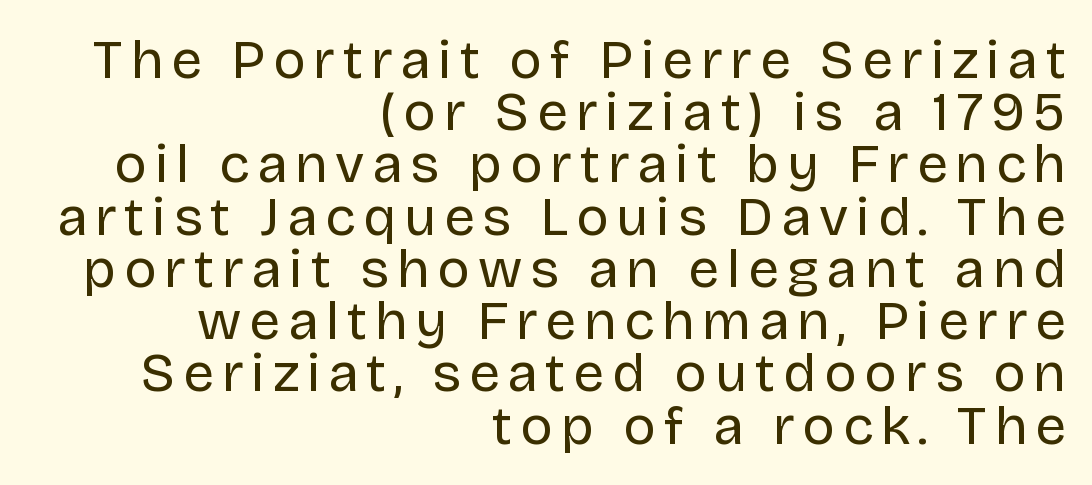
The image shows 55 px regular-weight sans-serif type, upright; set right-aligned, tight line spacing (0.95x), not underlined; low stroke contrast and a large x-height.
